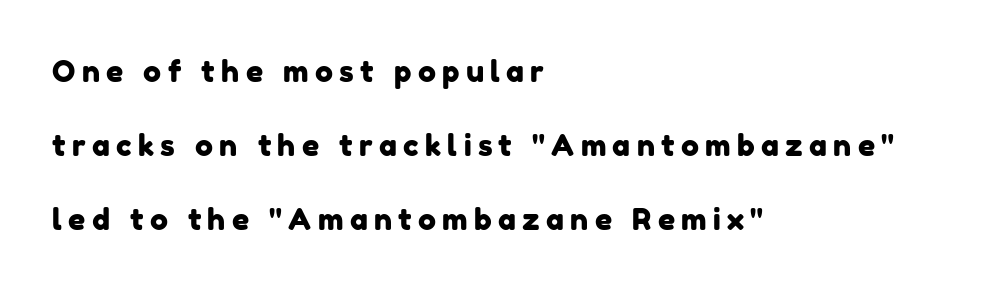
The image shows 30 px sans-serif type; set left-aligned, loose line spacing (2.46x), unusually wide letter spacing (+0.21 em), not underlined; low stroke contrast and a medium x-height.
